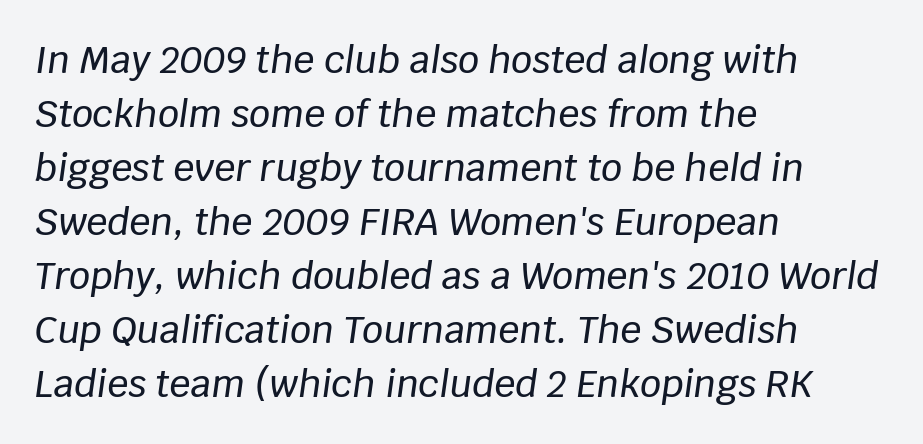
Q: Is the text italic (slanted)? A: Yes, it leans right by about 8 degrees.
Q: Is the text underlined? A: No.
Q: How is the paragraph aligned? A: Left-aligned.
Q: Is the spacing between letters normal or unusually wide? A: Normal.
Q: Is the spacing between lines tight, normal or loose? A: Normal.
Q: Width (condensed, normal, or wide)? A: Normal.
Q: Stroke contrast? A: Low.
Q: x-height? A: Large.
Q: Monospaced? A: No.
